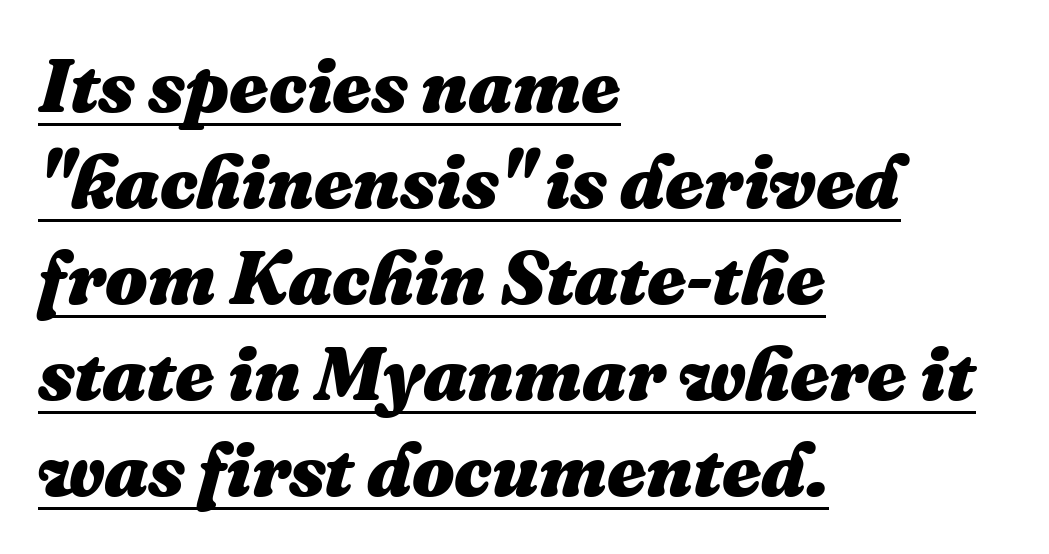
The image shows 75 px heavy type, italic (leaning right); set left-aligned, normal line spacing (1.28x), normal letter spacing, underlined; medium stroke contrast and a medium x-height.
